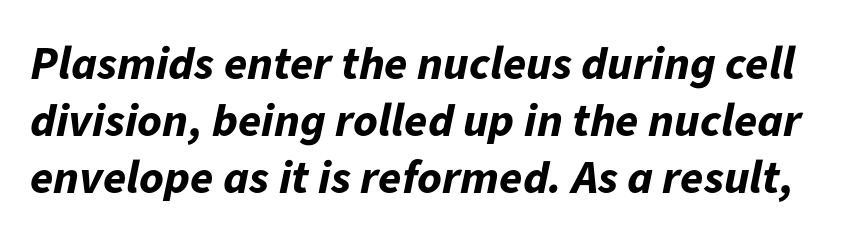
Heavy, bold letterforms. The space beneath each line is pristine and unruled. Characters follow at the spacing the type designer built in. The rendering uses natural spacing where letterforms have individual widths. Rendered with sloped, italic letterforms.
